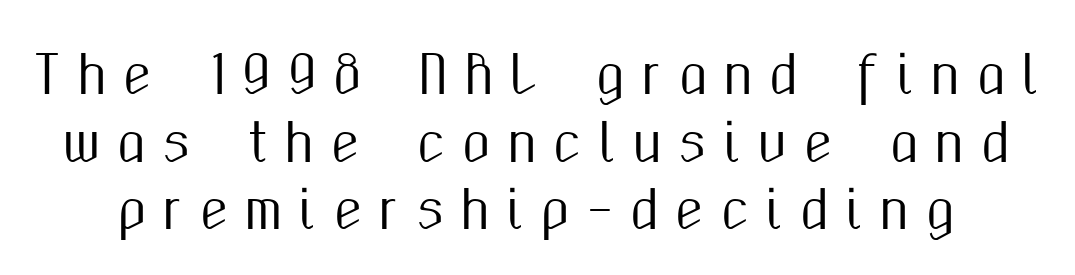
Lines of text with bare space underneath. Note the varied advance widths — an 'i' is clearly narrower than an 'm'. Observe the absence of serifs on each vertical stroke in this sample. Compared with typical paragraphs, the rows here are spaced about the same. The axis of the letterforms is exactly vertical. Loose tracking; the words dissolve into strings of separated letters.
